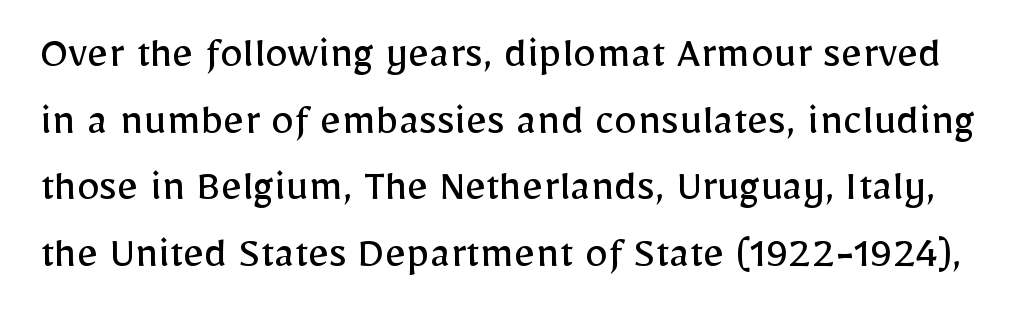
{"serif": "no", "italic": "no", "bold": "no", "weight": "regular", "width": "normal", "stroke_contrast": "low", "x_height": "medium", "monospaced": "no", "underline": "no", "line_spacing": "normal", "line_spacing_ratio": 1.45, "letter_spacing": "normal", "letter_spacing_em": 0.0, "glyph_px": 46}
